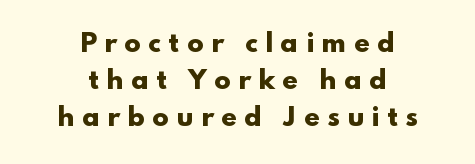
{"italic": "no", "bold": "yes", "underline": "no", "align": "center", "line_spacing": "normal", "line_spacing_ratio": 1.49, "letter_spacing": "wide", "letter_spacing_em": 0.28, "glyph_px": 25}
